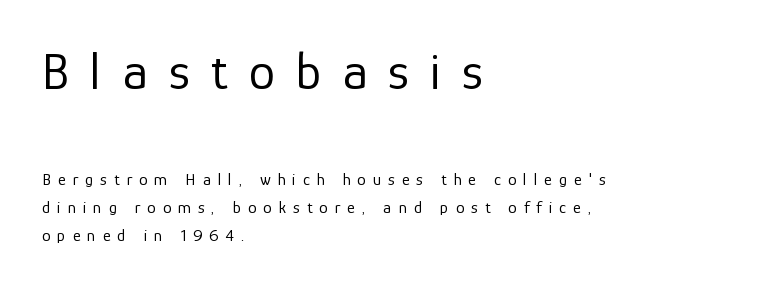
{"serif": "no", "italic": "no", "bold": "no", "weight": "regular", "width": "normal", "stroke_contrast": "low", "x_height": "medium", "monospaced": "no", "underline": "no", "align": "left", "line_spacing": "normal", "line_spacing_ratio": 1.65, "letter_spacing": "wide", "letter_spacing_em": 0.41, "larger_block": "first", "size_ratio": 3.06, "glyph_px": 52}
